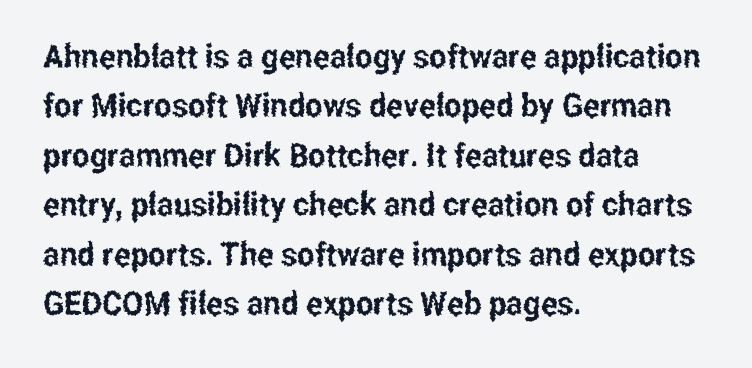
The image shows 33 px condensed sans-serif type, upright; set left-aligned, normal line spacing (1.5x), normal letter spacing, not underlined; low stroke contrast and a medium x-height.
